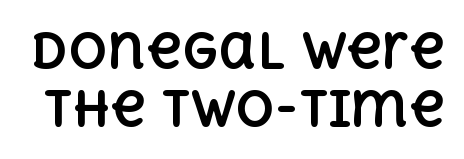
The image shows 48 px bold type, upright; set line spacing 1.2x, normal letter spacing, not underlined; a large x-height.
